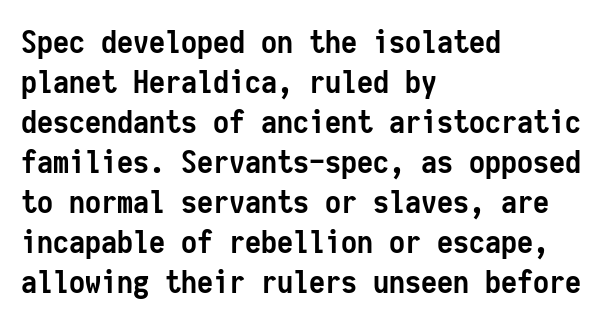
Q: Is the text bold? A: Yes.
Q: Is the text italic (slanted)? A: No, it is upright.
Q: Is the typeface a serif or a sans-serif typeface? A: Sans-serif.
Q: Is the text underlined? A: No.
Q: How is the paragraph aligned? A: Left-aligned.
Q: Is the spacing between letters normal or unusually wide? A: Normal.
Q: Is the spacing between lines tight, normal or loose? A: Normal.
Q: Width (condensed, normal, or wide)? A: Condensed.
Q: Stroke contrast? A: Low.
Q: x-height? A: Medium.
Q: Monospaced? A: Yes.
